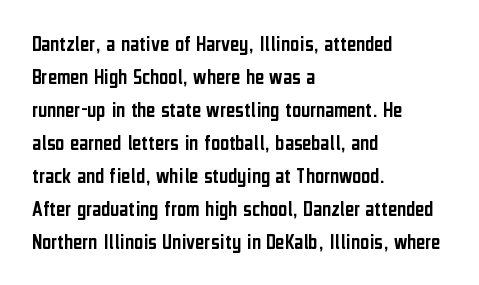
Q: Is the text italic (slanted)? A: No, it is upright.
Q: Is the text underlined? A: No.
Q: How is the paragraph aligned? A: Left-aligned.
Q: Is the spacing between letters normal or unusually wide? A: Normal.
Q: Is the spacing between lines tight, normal or loose? A: Normal.
